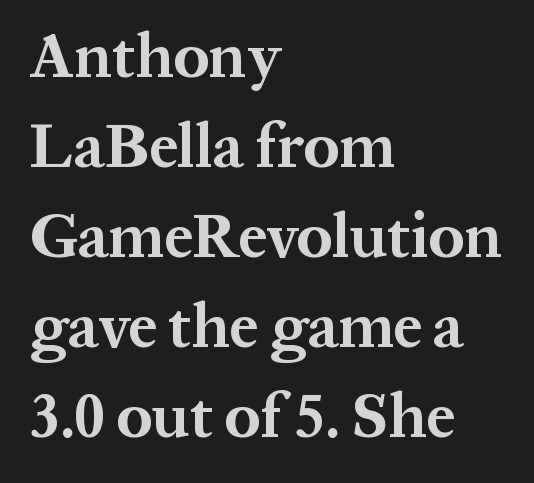
Q: Is the text bold? A: Yes.
Q: Is the text italic (slanted)? A: No, it is upright.
Q: Is the typeface a serif or a sans-serif typeface? A: Serif.
Q: Is the text underlined? A: No.
Q: How is the paragraph aligned? A: Left-aligned.
Q: Is the spacing between letters normal or unusually wide? A: Normal.
Q: Is the spacing between lines tight, normal or loose? A: Normal.
Q: Width (condensed, normal, or wide)? A: Normal.
Q: Stroke contrast? A: Medium.
Q: x-height? A: Medium.
Q: Monospaced? A: No.
